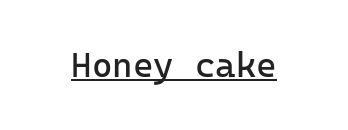
Q: Is the text bold? A: No.
Q: Is the text italic (slanted)? A: No, it is upright.
Q: Is the typeface a serif or a sans-serif typeface? A: Sans-serif.
Q: Is the text underlined? A: Yes.
Q: Is the spacing between letters normal or unusually wide? A: Normal.
Q: Width (condensed, normal, or wide)? A: Normal.
Q: Stroke contrast? A: Low.
Q: x-height? A: Medium.
Q: Monospaced? A: Yes.
